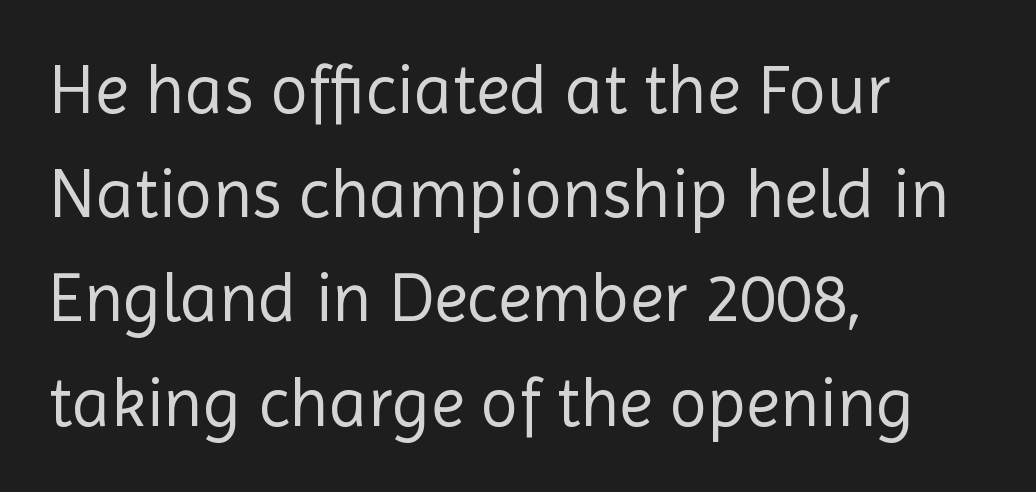
The foot of each line stays bare and open. Short note: letters normally spaced. Rows of type keep a routine distance in the vertical direction. The rendering uses natural spacing where letterforms have individual widths.
